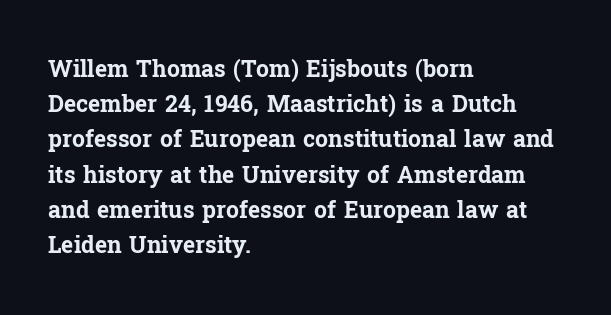
Each new line begins a customary step beneath the previous one. This rendering leaves character spacing at its baseline value. The lettering stays uniformly vertical, giving the passage a roman look. This rendering features lettering with no underline. A student would call this left alignment; a typographer would say flush left, rag right. Is the type bold? Yes — the strokes are clearly thick and heavy.
